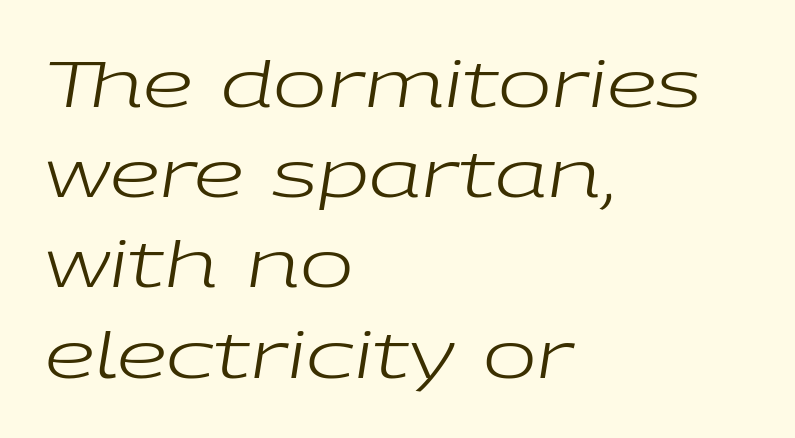
{"italic": "yes", "lean": "right", "slant_degrees": 9, "bold": "no", "weight": "regular", "width": "wide", "stroke_contrast": "low", "x_height": "medium", "monospaced": "no", "underline": "no", "align": "left", "line_spacing": "normal", "line_spacing_ratio": 1.41, "letter_spacing": "normal", "letter_spacing_em": 0.0, "glyph_px": 64}
